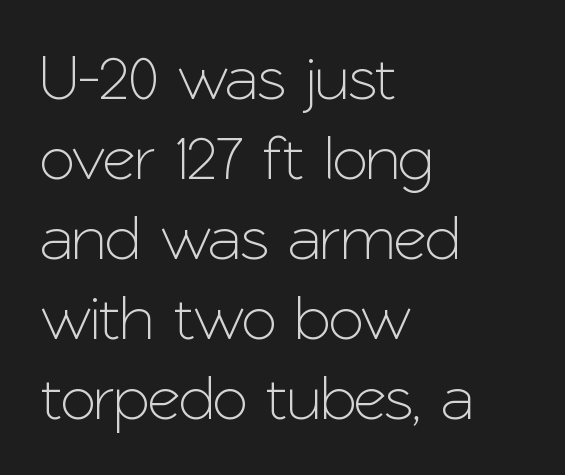
{"serif": "no", "italic": "no", "width": "normal", "stroke_contrast": "low", "x_height": "medium", "monospaced": "no", "underline": "no", "align": "left", "line_spacing": "normal", "line_spacing_ratio": 1.25, "letter_spacing": "normal", "letter_spacing_em": 0.0, "glyph_px": 64}
